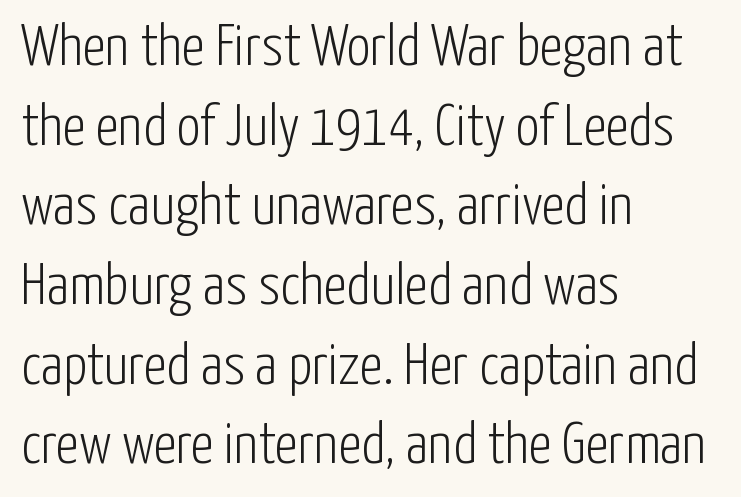
The image shows 59 px light, condensed sans-serif type, upright; set left-aligned, normal line spacing (1.35x), normal letter spacing, not underlined; low stroke contrast and a medium x-height.
